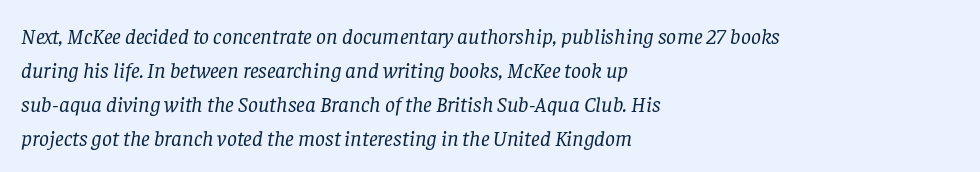
{"italic": "yes", "lean": "right", "slant_degrees": 8, "bold": "no", "underline": "no", "align": "left", "line_spacing": "normal", "line_spacing_ratio": 1.54, "letter_spacing": "normal", "letter_spacing_em": 0.0, "glyph_px": 22}
